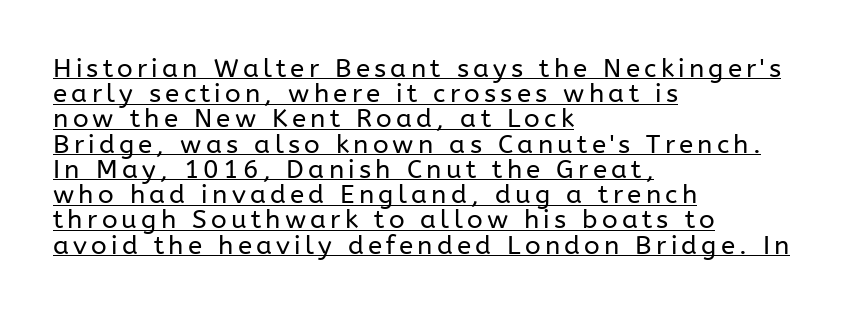
{"italic": "no", "bold": "no", "underline": "yes", "align": "left", "line_spacing": "tight", "line_spacing_ratio": 0.97, "glyph_px": 26}
